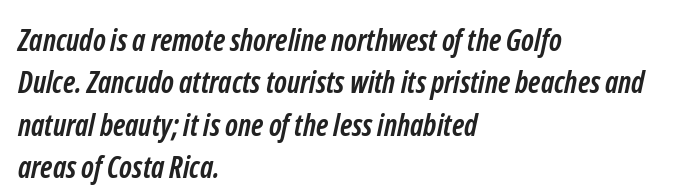
Q: Is the text bold? A: Yes.
Q: Is the typeface a serif or a sans-serif typeface? A: Sans-serif.
Q: Is the text underlined? A: No.
Q: How is the paragraph aligned? A: Left-aligned.
Q: Is the spacing between letters normal or unusually wide? A: Normal.
Q: Is the spacing between lines tight, normal or loose? A: Normal.
Q: Width (condensed, normal, or wide)? A: Condensed.
Q: Stroke contrast? A: Low.
Q: x-height? A: Medium.
Q: Monospaced? A: No.
